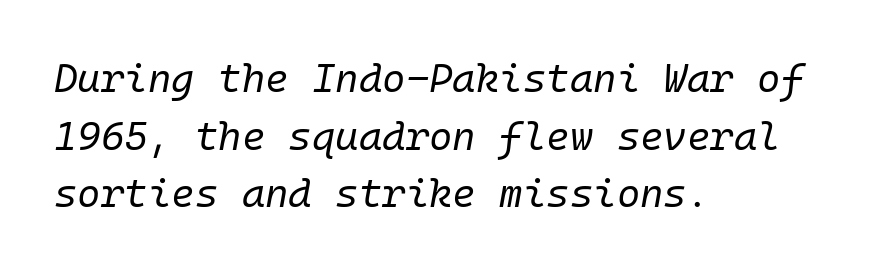
The image shows 40 px regular-weight type, italic (leaning right), monospaced; set left-aligned, normal line spacing (1.44x), normal letter spacing, not underlined; low stroke contrast and a medium x-height.
